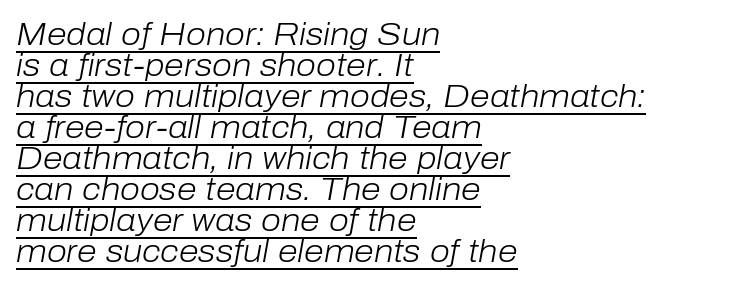
{"italic": "yes", "lean": "right", "slant_degrees": 10, "bold": "no", "weight": "light", "width": "normal", "stroke_contrast": "low", "x_height": "medium", "monospaced": "no", "underline": "yes", "align": "left", "line_spacing": "tight", "line_spacing_ratio": 0.97, "letter_spacing": "normal", "letter_spacing_em": 0.0, "glyph_px": 32}
